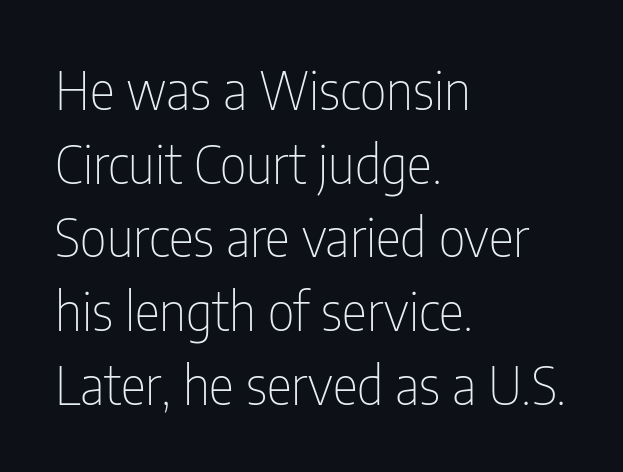
Honestly, there is no underline to notice here at all. Typographically, this falls in the sans-serif category. Leftover space on each line is placed entirely after the last word. A typesetter would call this leading conventional body-copy spacing. The line texture is even and compact thanks to regular tracking.
